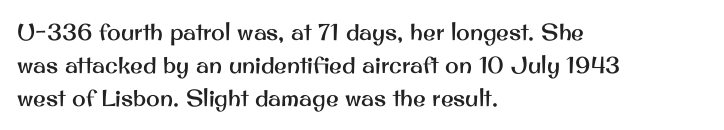
The block of text has a typical density, with ordinary space between rows. Tracking here is standard; glyphs follow each other at the usual distance. The strip under each line holds only bare page. The lettering holds an erect, upright posture throughout. Teacher's note: observe the even left margin — that is flush-left alignment.
